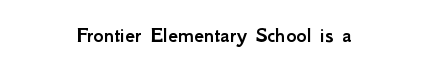
Inter-character spacing is left at the font's built-in metrics. The letters stand straight up with perfectly vertical stems. Underlining? Definitely not there. One-word summary of the alignment: center.
